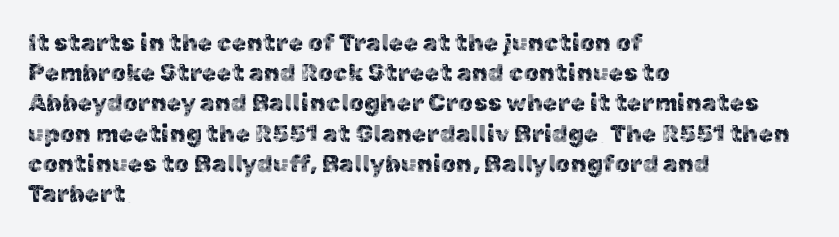
{"italic": "no", "underline": "no", "align": "left", "line_spacing": "normal", "line_spacing_ratio": 1.26, "letter_spacing": "normal", "letter_spacing_em": 0.0, "glyph_px": 24}
